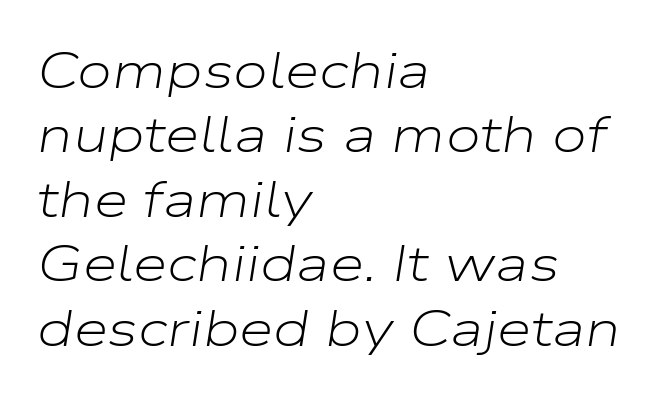
The image shows 50 px light, wide type, italic (leaning right); set left-aligned, normal line spacing (1.29x), normal letter spacing, not underlined; low stroke contrast and a medium x-height.
